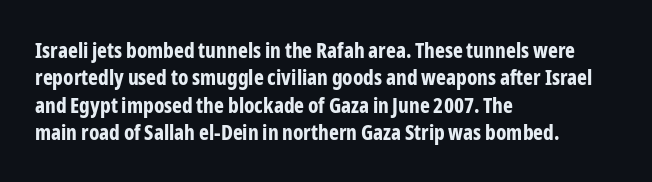
Q: Is the text bold? A: Yes.
Q: Is the text italic (slanted)? A: No, it is upright.
Q: Is the text underlined? A: No.
Q: How is the paragraph aligned? A: Left-aligned.
Q: Is the spacing between letters normal or unusually wide? A: Normal.
Q: Is the spacing between lines tight, normal or loose? A: Normal.
